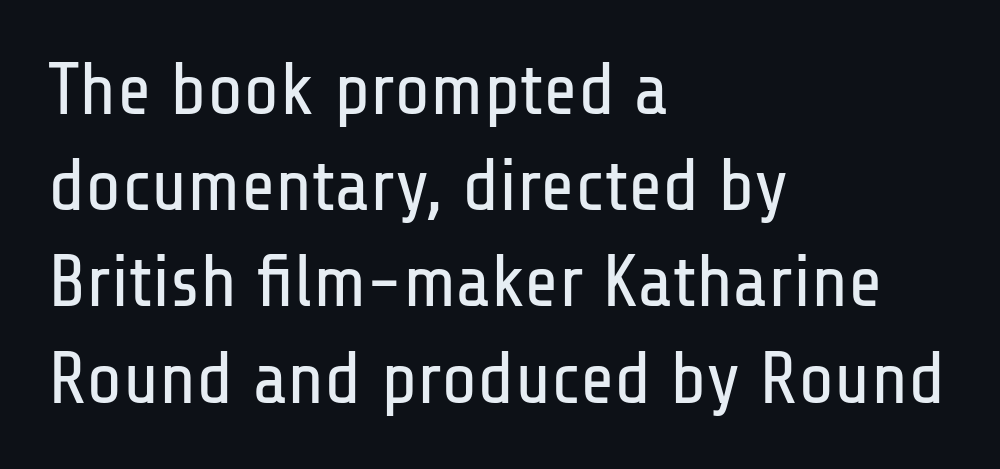
Do the characters align in a grid? No, the font is proportional. The face used here is rendered with its standard letterfit. Regarding serifs, this sample does without them. Descender tails drop into unmarked territory. Regular leading.
